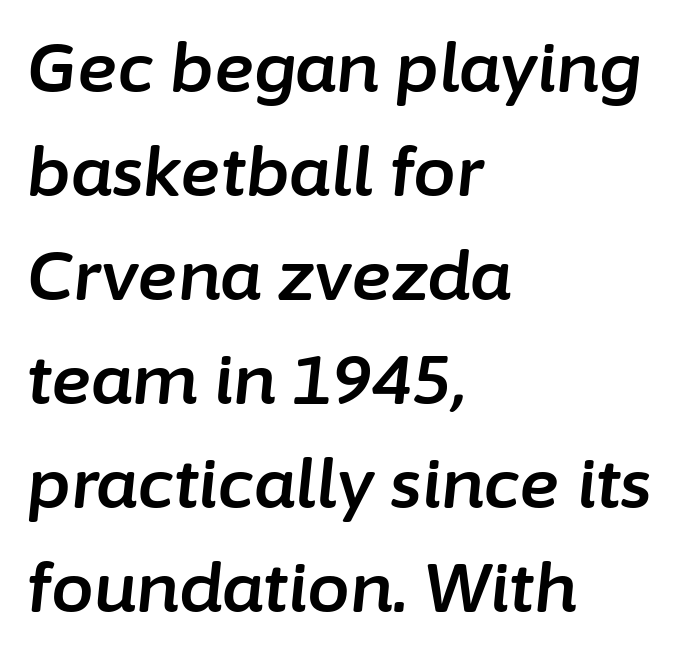
Q: Is the text italic (slanted)? A: Yes, it leans right by about 6 degrees.
Q: Is the text underlined? A: No.
Q: How is the paragraph aligned? A: Left-aligned.
Q: Is the spacing between letters normal or unusually wide? A: Normal.
Q: Is the spacing between lines tight, normal or loose? A: Normal.
Q: Width (condensed, normal, or wide)? A: Normal.
Q: Stroke contrast? A: Low.
Q: x-height? A: Medium.
Q: Monospaced? A: No.
